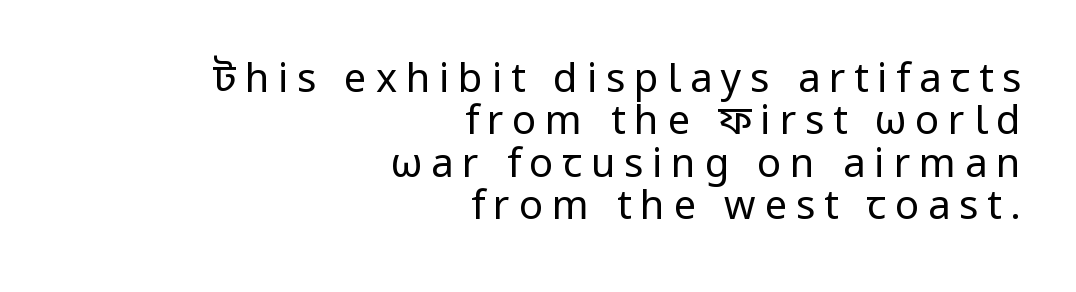
{"serif": "no", "italic": "no", "bold": "no", "weight": "regular", "width": "normal", "stroke_contrast": "low", "x_height": "medium", "monospaced": "no", "underline": "no", "align": "right", "line_spacing": "tight", "line_spacing_ratio": 1.06, "letter_spacing": "wide", "letter_spacing_em": 0.22, "glyph_px": 40}
